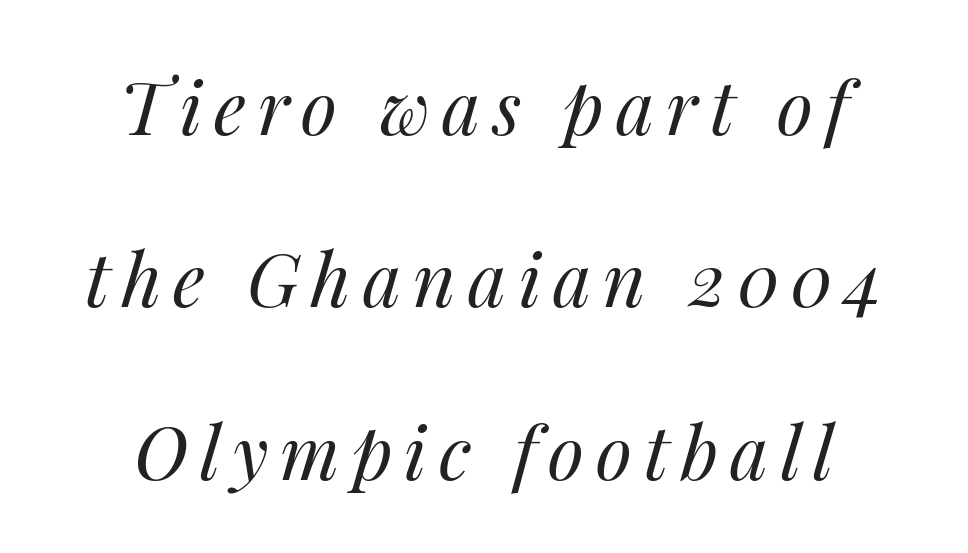
Every row of glyphs is offset so its center matches the block's center. This reads as an unemphasized weight, regular at the heaviest. You could fit nearly another row in the gap between these rows. If you drew a line through each stem, it would be angled. Plain, unruled lines of type.
